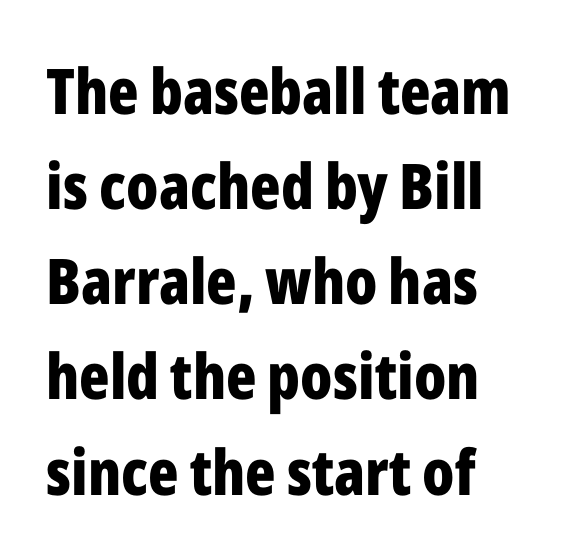
Default kerning and tracking; the words read as compact shapes. The strokes are fattened all the way to bold. This rendering employs a face without finishing strokes, i.e., a sans-serif. Proportional: the letters do not fall into vertical columns. The vertical gap from one line to the next is medium.
